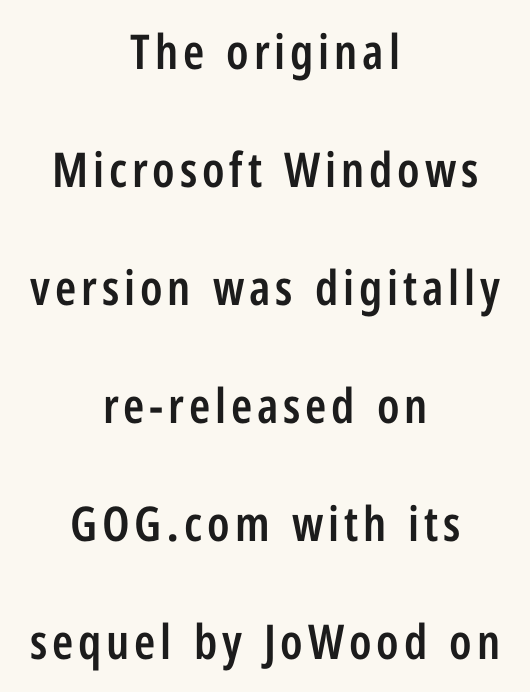
{"serif": "no", "italic": "no", "bold": "semi", "weight": "semibold", "width": "condensed", "stroke_contrast": "low", "x_height": "medium", "monospaced": "no", "underline": "no", "align": "center", "line_spacing": "loose", "line_spacing_ratio": 2.46, "glyph_px": 48}
